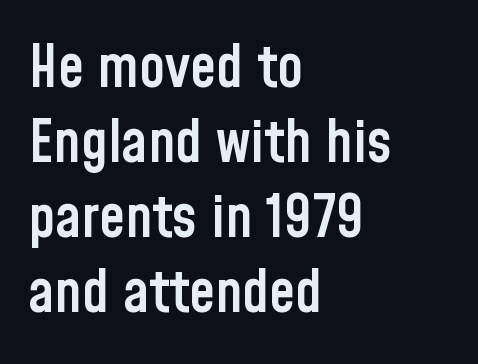
Q: Is the text bold? A: Semi-bold.
Q: Is the text italic (slanted)? A: No, it is upright.
Q: Is the typeface a serif or a sans-serif typeface? A: Sans-serif.
Q: Is the text underlined? A: No.
Q: How is the paragraph aligned? A: Left-aligned.
Q: Is the spacing between letters normal or unusually wide? A: Normal.
Q: Is the spacing between lines tight, normal or loose? A: Normal.
Q: Width (condensed, normal, or wide)? A: Condensed.
Q: Stroke contrast? A: Low.
Q: x-height? A: Medium.
Q: Monospaced? A: No.
